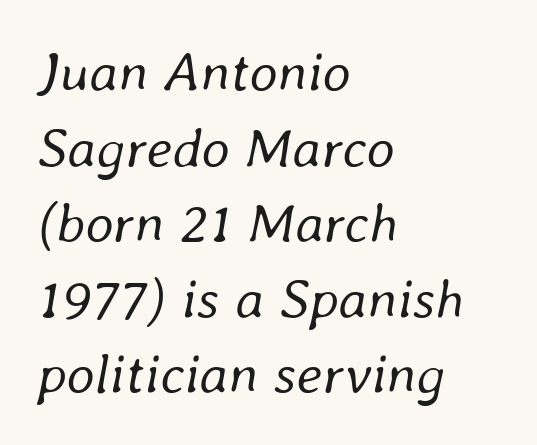
Q: Is the text bold? A: No.
Q: Is the text italic (slanted)? A: Yes, it leans right by about 8 degrees.
Q: Is the text underlined? A: No.
Q: How is the paragraph aligned? A: Left-aligned.
Q: Is the spacing between letters normal or unusually wide? A: Normal.
Q: Is the spacing between lines tight, normal or loose? A: Normal.
Q: Width (condensed, normal, or wide)? A: Normal.
Q: Stroke contrast? A: Low.
Q: x-height? A: Medium.
Q: Monospaced? A: No.
